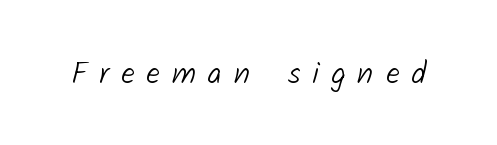
The image shows 31 px light sans-serif type; set unusually wide letter spacing (+0.39 em), not underlined; low stroke contrast and a medium x-height.
